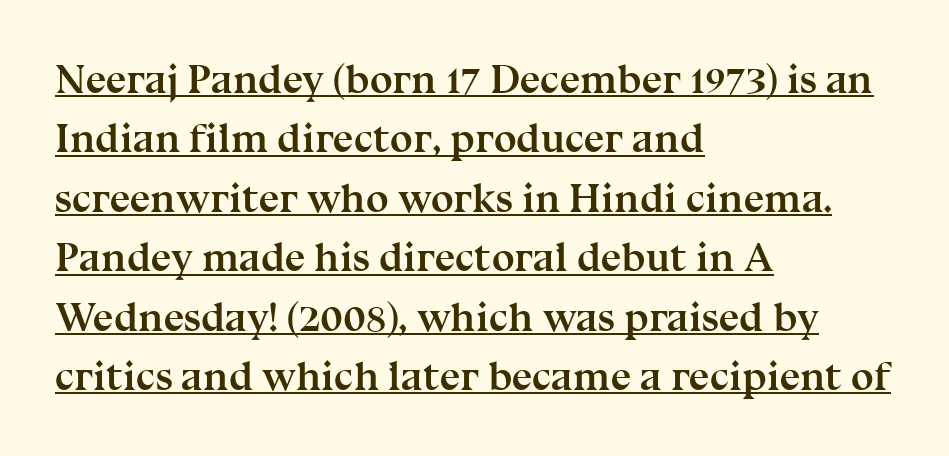
Q: Is the text bold? A: Yes.
Q: Is the text italic (slanted)? A: No, it is upright.
Q: Is the typeface a serif or a sans-serif typeface? A: Serif.
Q: Is the text underlined? A: Yes.
Q: How is the paragraph aligned? A: Left-aligned.
Q: Is the spacing between letters normal or unusually wide? A: Normal.
Q: Is the spacing between lines tight, normal or loose? A: Normal.
Q: Width (condensed, normal, or wide)? A: Normal.
Q: Stroke contrast? A: Medium.
Q: x-height? A: Medium.
Q: Monospaced? A: No.
